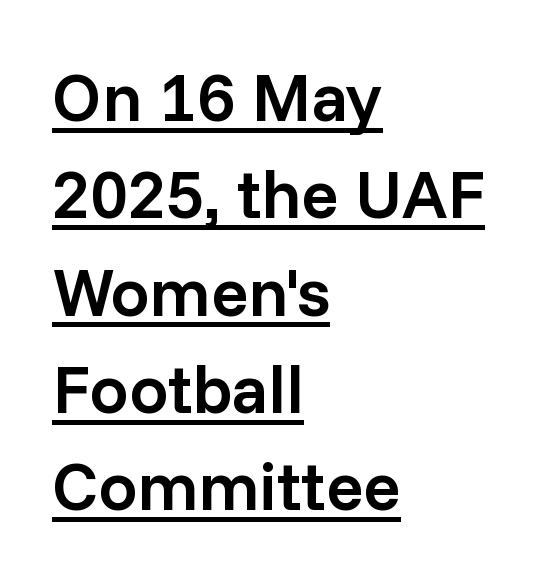
What stands out about the letter spacing? Nothing — it is the standard amount. You could not count columns in this text — the font is proportionally spaced. Unlike a traditional serif, this face leaves its strokes unadorned. Students, observe: this is what conventionally led text looks like.
